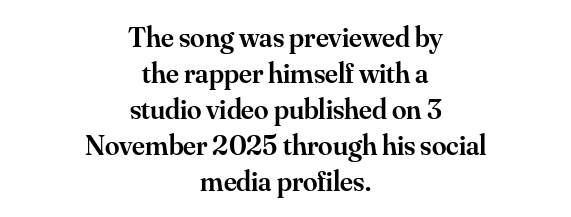
Visually the block forms a symmetrical silhouette, jagged on both flanks. The area under the type is left untouched. Emphasis by weight is partial: semibold. Characters follow at the spacing the type designer built in. This sample uses a serif face. The font's upright variant was chosen for this text.
